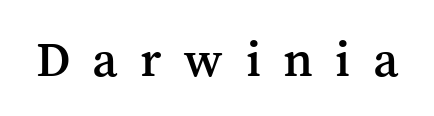
Q: Is the text italic (slanted)? A: No, it is upright.
Q: Is the typeface a serif or a sans-serif typeface? A: Serif.
Q: Is the text underlined? A: No.
Q: Is the spacing between letters normal or unusually wide? A: Unusually wide.
Q: Width (condensed, normal, or wide)? A: Normal.
Q: Stroke contrast? A: Medium.
Q: x-height? A: Medium.
Q: Monospaced? A: No.
